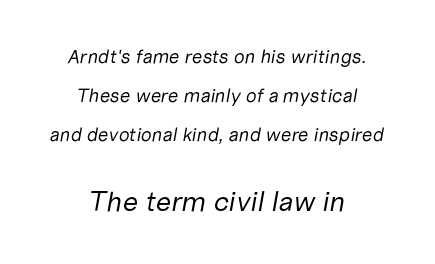
The second block has been scaled up relative to the first. The horizontal fit of the characters is conventional and even. Just letters on the line, the space beneath them empty. Line spacing here is loose.
